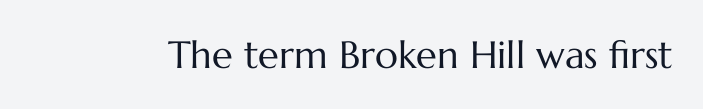
{"italic": "no", "bold": "no", "weight": "regular", "width": "normal", "stroke_contrast": "medium", "x_height": "medium", "monospaced": "no", "underline": "no", "letter_spacing": "normal", "letter_spacing_em": 0.0, "glyph_px": 38}
